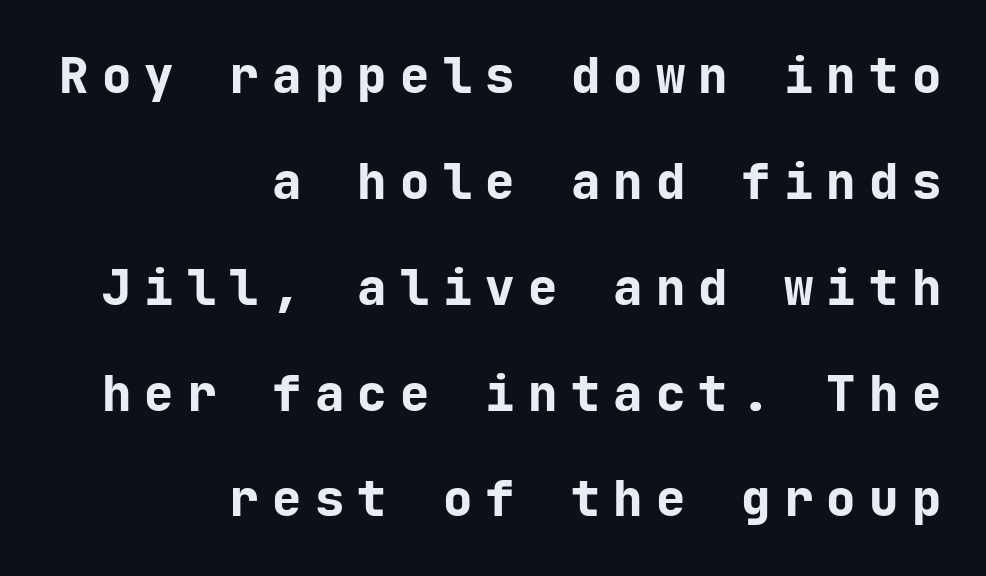
Q: Is the text bold? A: Yes.
Q: Is the text italic (slanted)? A: No, it is upright.
Q: Is the typeface a serif or a sans-serif typeface? A: Sans-serif.
Q: Is the text underlined? A: No.
Q: How is the paragraph aligned? A: Right-aligned.
Q: Is the spacing between letters normal or unusually wide? A: Unusually wide.
Q: Is the spacing between lines tight, normal or loose? A: Loose.
Q: Width (condensed, normal, or wide)? A: Normal.
Q: Stroke contrast? A: Low.
Q: x-height? A: Medium.
Q: Monospaced? A: Yes.
